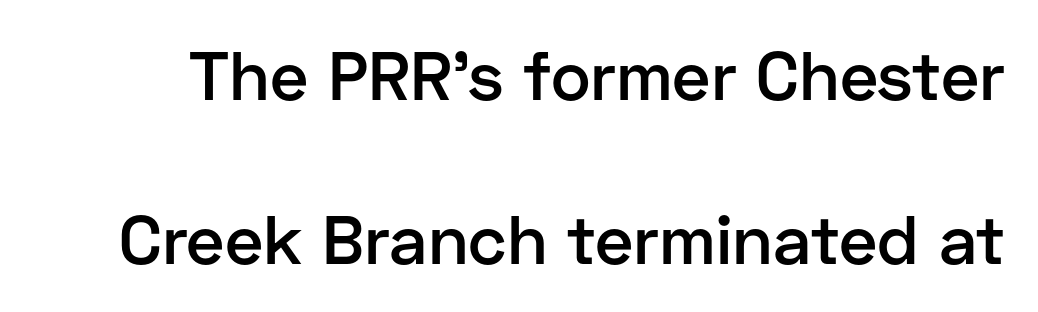
{"serif": "no", "italic": "no", "bold": "semi", "weight": "semibold", "width": "normal", "stroke_contrast": "low", "x_height": "medium", "monospaced": "no", "underline": "no", "line_spacing": "loose", "line_spacing_ratio": 2.41, "letter_spacing": "normal", "letter_spacing_em": 0.0, "glyph_px": 68}
